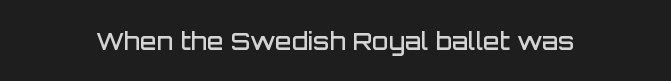
The image shows 24 px text type, upright; set normal letter spacing, not underlined.
